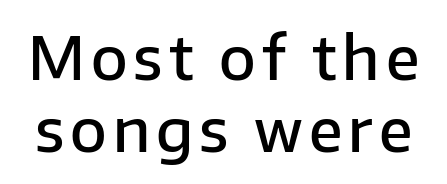
Italic: no, the glyphs are upright roman. The passage shown is not underscored anywhere. The rendering uses natural spacing where letterforms have individual widths. Does the weight exceed regular? Yes, but only to semibold.
